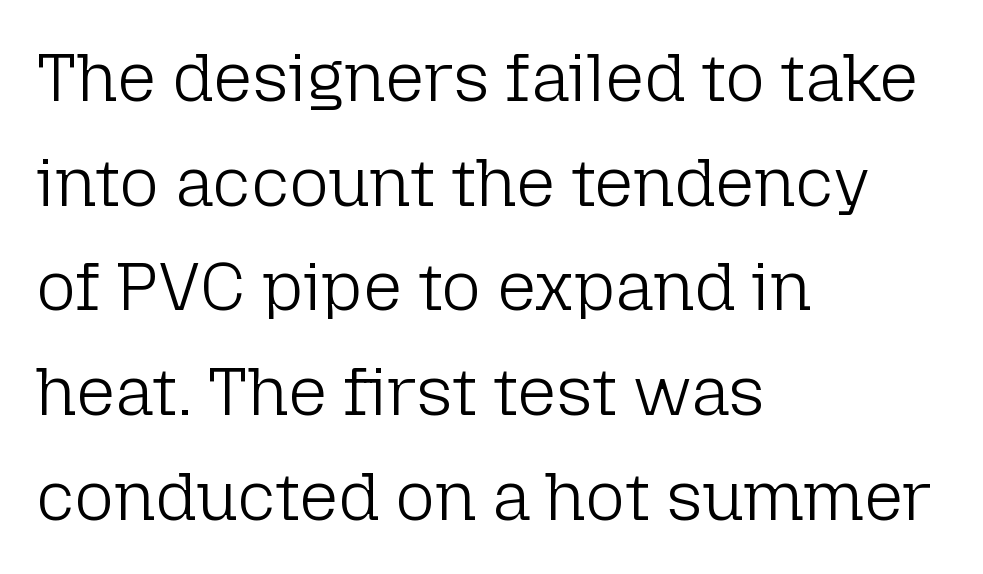
Q: Is the text bold? A: No.
Q: Is the text italic (slanted)? A: No, it is upright.
Q: Is the typeface a serif or a sans-serif typeface? A: Sans-serif.
Q: Is the text underlined? A: No.
Q: How is the paragraph aligned? A: Left-aligned.
Q: Is the spacing between letters normal or unusually wide? A: Normal.
Q: Is the spacing between lines tight, normal or loose? A: Normal.
Q: Width (condensed, normal, or wide)? A: Normal.
Q: Stroke contrast? A: Low.
Q: x-height? A: Medium.
Q: Monospaced? A: No.
